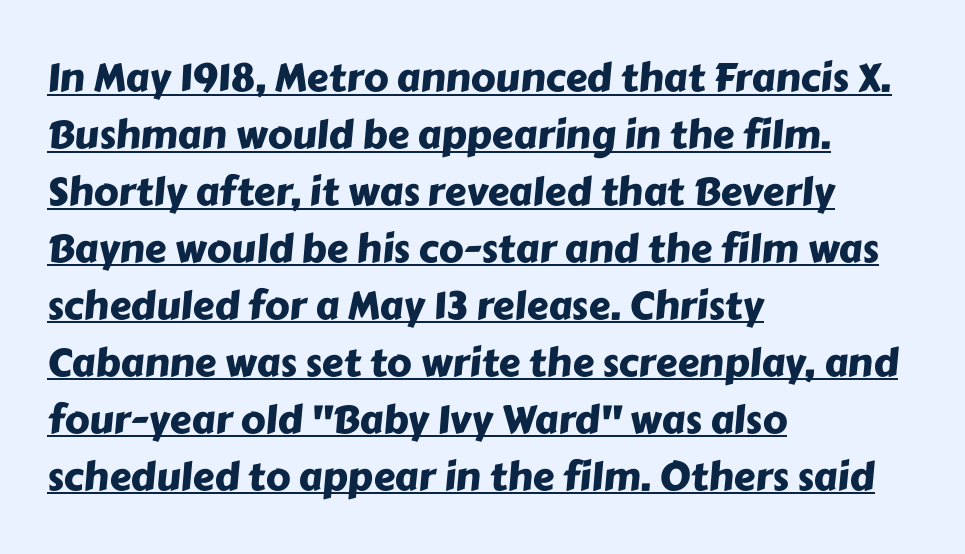
Q: Is the typeface a serif or a sans-serif typeface? A: Sans-serif.
Q: Is the text underlined? A: Yes.
Q: How is the paragraph aligned? A: Left-aligned.
Q: Is the spacing between letters normal or unusually wide? A: Normal.
Q: Is the spacing between lines tight, normal or loose? A: Normal.
Q: Width (condensed, normal, or wide)? A: Normal.
Q: Stroke contrast? A: Low.
Q: x-height? A: Medium.
Q: Monospaced? A: No.
